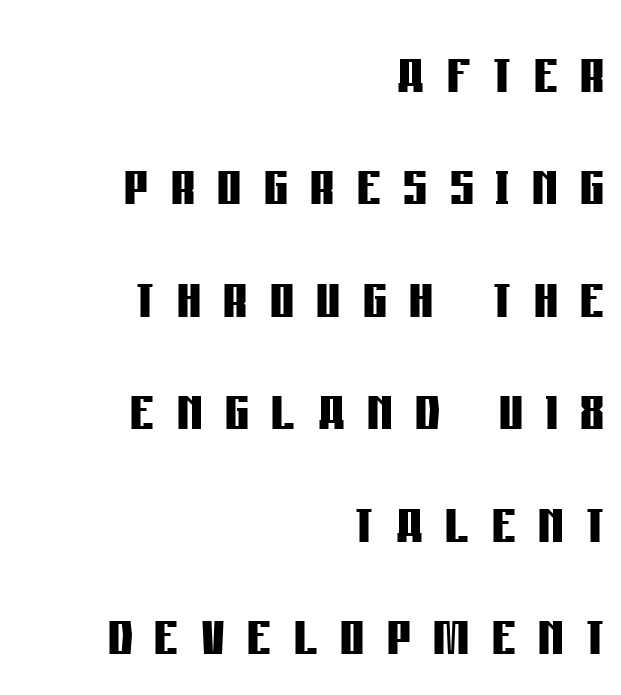
The image shows 75 px semibold, condensed sans-serif type, upright; set right-aligned, normal line spacing (1.5x), unusually wide letter spacing (+0.3 em), not underlined; low stroke contrast and a large x-height.
